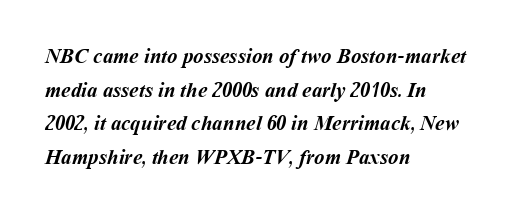
The image shows 21 px bold type; set left-aligned, normal line spacing (1.6x), normal letter spacing, not underlined.
